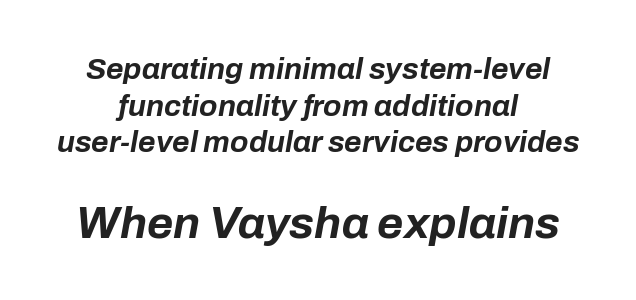
{"italic": "yes", "lean": "right", "slant_degrees": 10, "bold": "yes", "weight": "bold", "width": "normal", "stroke_contrast": "low", "x_height": "medium", "monospaced": "no", "underline": "no", "align": "center", "line_spacing_ratio": 1.22, "letter_spacing": "normal", "letter_spacing_em": 0.0, "larger_block": "second", "size_ratio": 1.5, "glyph_px": 45}
